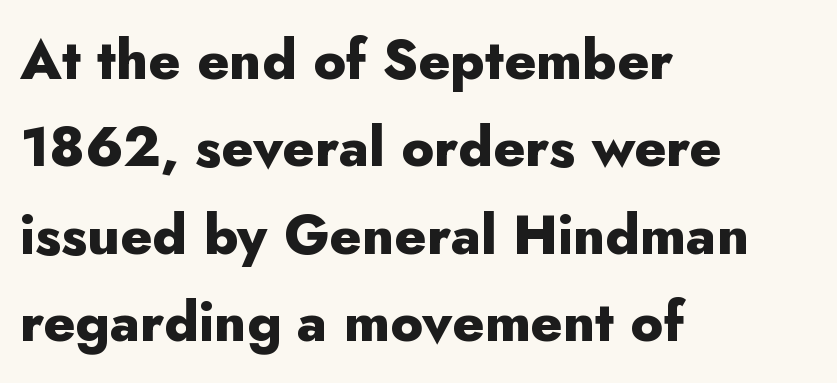
Q: Is the text bold? A: Yes.
Q: Is the text italic (slanted)? A: No, it is upright.
Q: Is the typeface a serif or a sans-serif typeface? A: Sans-serif.
Q: Is the text underlined? A: No.
Q: How is the paragraph aligned? A: Left-aligned.
Q: Is the spacing between letters normal or unusually wide? A: Normal.
Q: Is the spacing between lines tight, normal or loose? A: Normal.
Q: Width (condensed, normal, or wide)? A: Normal.
Q: Stroke contrast? A: Low.
Q: x-height? A: Small.
Q: Monospaced? A: No.
